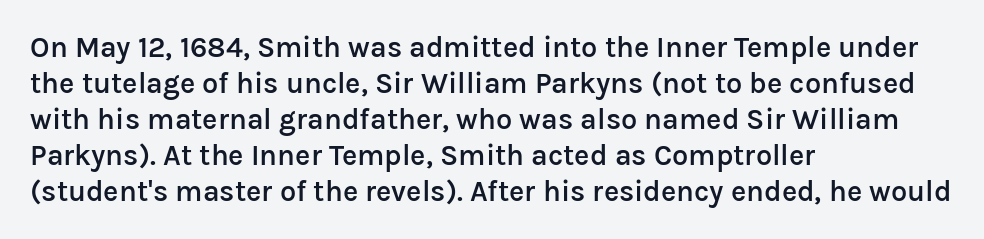
{"serif": "no", "italic": "no", "bold": "semi", "weight": "semibold", "width": "normal", "stroke_contrast": "low", "x_height": "medium", "monospaced": "no", "underline": "no", "align": "left", "line_spacing_ratio": 1.24, "letter_spacing": "normal", "letter_spacing_em": 0.0, "glyph_px": 29}
